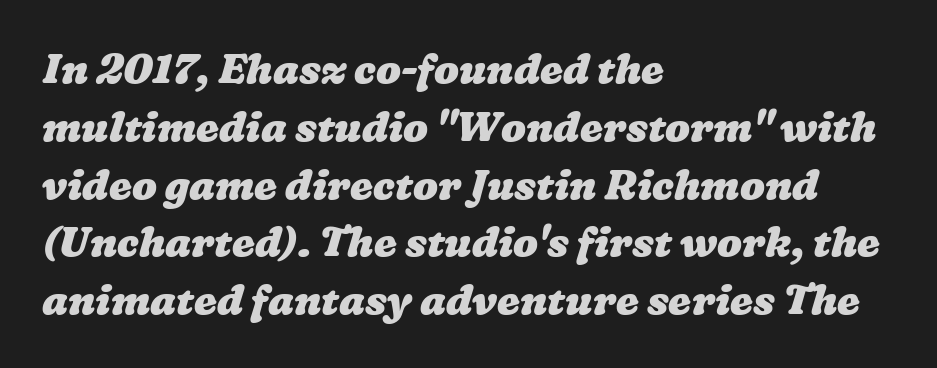
The image shows 41 px heavy, wide type; set left-aligned, normal line spacing (1.41x), normal letter spacing, not underlined; low stroke contrast and a medium x-height.
